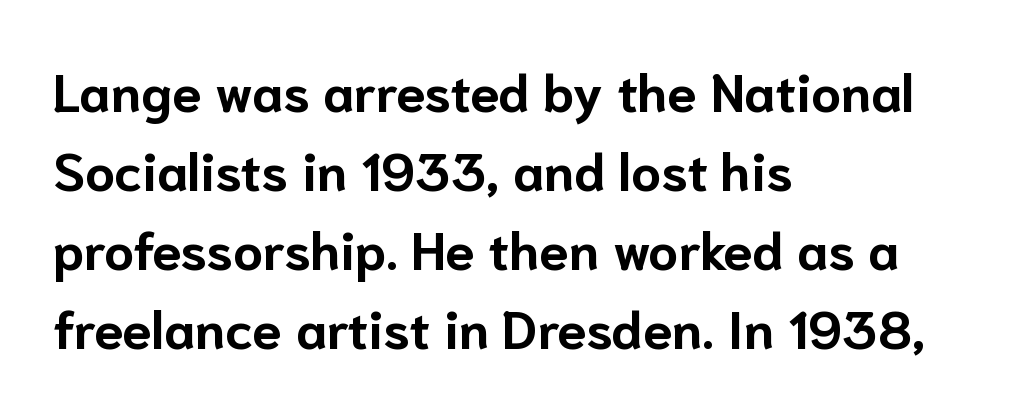
This is the regular roman posture of the typeface. Spacing between characters is what you'd get straight out of the box. The zone under the glyphs is completely vacant. Vertically, the passage feels balanced, rows spaced as you'd expect. As a designer I'd log this as weight 700, bold.
